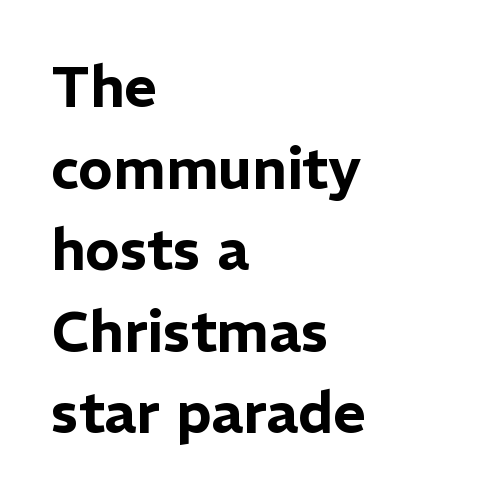
Q: Is the text italic (slanted)? A: No, it is upright.
Q: Is the typeface a serif or a sans-serif typeface? A: Sans-serif.
Q: Is the text underlined? A: No.
Q: How is the paragraph aligned? A: Left-aligned.
Q: Is the spacing between letters normal or unusually wide? A: Normal.
Q: Is the spacing between lines tight, normal or loose? A: Normal.
Q: Width (condensed, normal, or wide)? A: Normal.
Q: Stroke contrast? A: Low.
Q: x-height? A: Medium.
Q: Monospaced? A: No.
